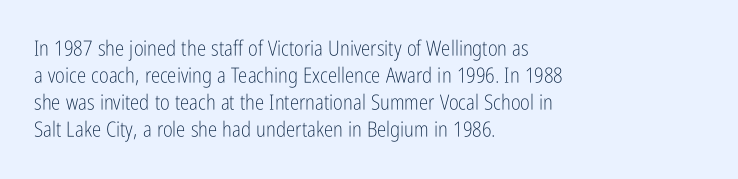
These lines keep a tight, regular rhythm from letter to letter. The rows are spaced the way most documents space them. Nothing heavy about these letters — not bold at all. A roman cut, with each character standing at attention. Check under the words: just untouched page. All the whitespace from short lines collects on the right.
